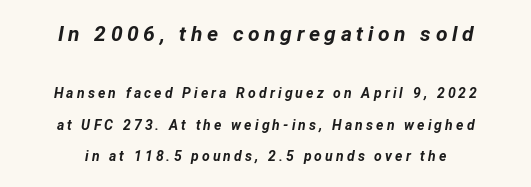
Q: Is the text bold? A: Yes.
Q: Is the text italic (slanted)? A: Yes, it leans right by about 12 degrees.
Q: Is the text underlined? A: No.
Q: Is the spacing between letters normal or unusually wide? A: Unusually wide.
Q: Is the spacing between lines tight, normal or loose? A: Loose.
Q: Which block of text is set in a larger size, the first (top) or the second (bottom)? A: The first (top) one.
